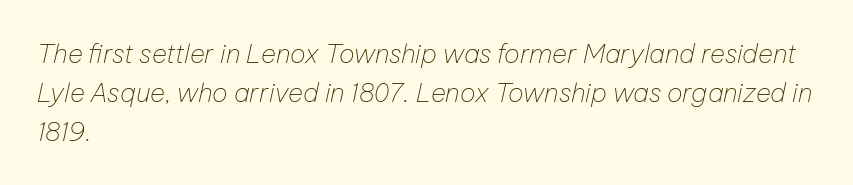
The passage shown is not underscored anywhere. Looking at the ascenders, they clearly lean. Heft: none added — not bold. One-word summary of the alignment: left.
